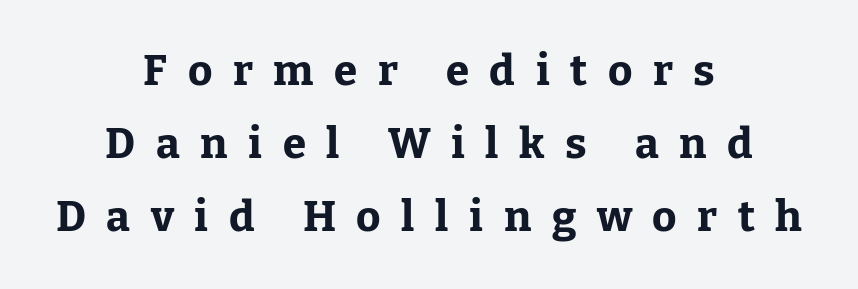
The image shows 42 px bold serif type, upright; set centered, line spacing 1.74x, unusually wide letter spacing (+0.49 em), not underlined; low stroke contrast and a medium x-height.
